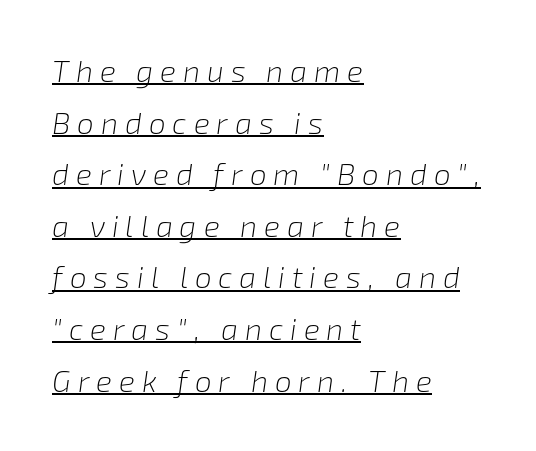
Q: Is the text bold? A: No.
Q: Is the text italic (slanted)? A: Yes, it leans right by about 8 degrees.
Q: Is the text underlined? A: Yes.
Q: How is the paragraph aligned? A: Left-aligned.
Q: Is the spacing between letters normal or unusually wide? A: Unusually wide.
Q: Width (condensed, normal, or wide)? A: Normal.
Q: Stroke contrast? A: Low.
Q: x-height? A: Medium.
Q: Monospaced? A: No.
